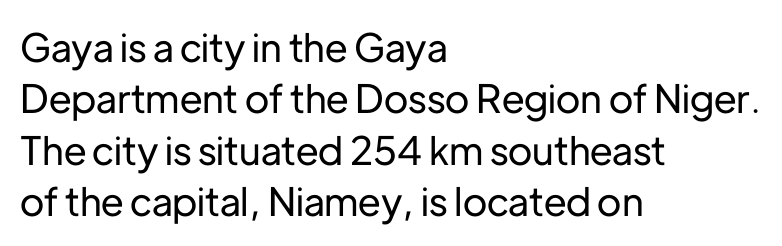
Q: Is the text italic (slanted)? A: No, it is upright.
Q: Is the typeface a serif or a sans-serif typeface? A: Sans-serif.
Q: Is the text underlined? A: No.
Q: How is the paragraph aligned? A: Left-aligned.
Q: Is the spacing between letters normal or unusually wide? A: Normal.
Q: Is the spacing between lines tight, normal or loose? A: Normal.
Q: Width (condensed, normal, or wide)? A: Normal.
Q: Stroke contrast? A: Low.
Q: x-height? A: Medium.
Q: Monospaced? A: No.
